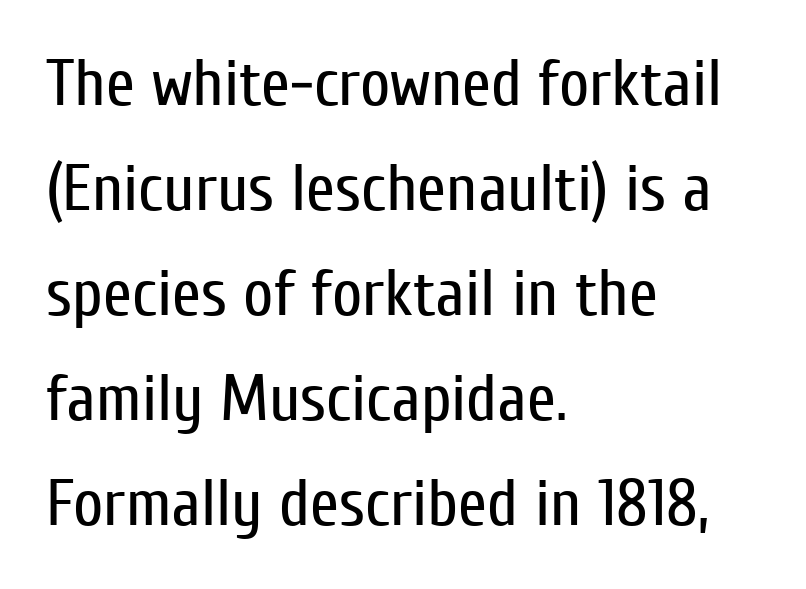
Short and long lines alike share a common starting point at left. These lines keep a tight, regular rhythm from letter to letter. Unlike italic type, these characters show no tilt at all. Think of a printed novel: that variable character pitch is what you see here.
